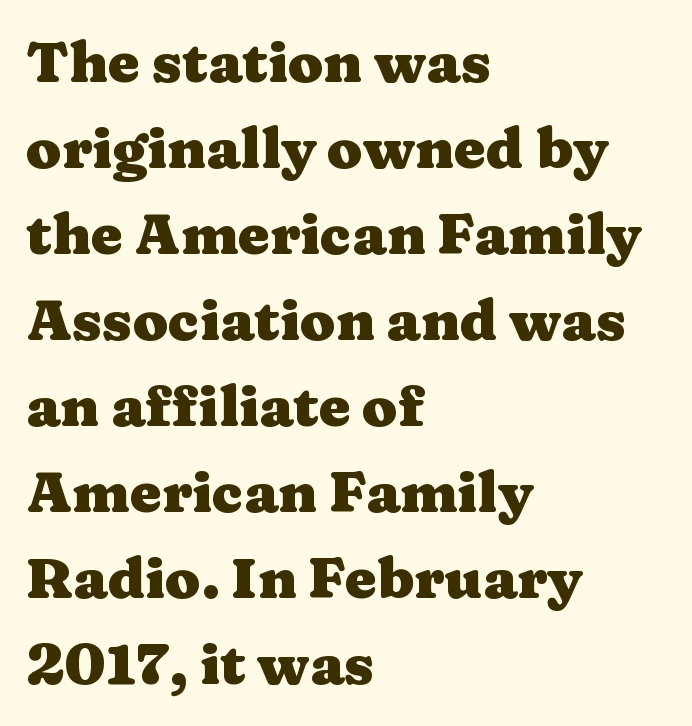
Q: Is the text bold? A: Yes.
Q: Is the text italic (slanted)? A: No, it is upright.
Q: Is the typeface a serif or a sans-serif typeface? A: Serif.
Q: Is the text underlined? A: No.
Q: How is the paragraph aligned? A: Left-aligned.
Q: Is the spacing between letters normal or unusually wide? A: Normal.
Q: Is the spacing between lines tight, normal or loose? A: Normal.
Q: Width (condensed, normal, or wide)? A: Wide.
Q: Stroke contrast? A: Medium.
Q: x-height? A: Medium.
Q: Monospaced? A: No.
